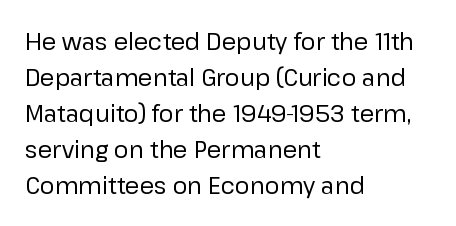
The image shows 23 px text type, upright; set left-aligned, normal line spacing (1.56x), normal letter spacing, not underlined.
